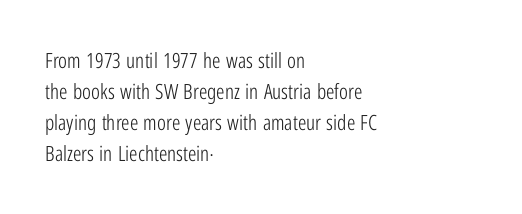
{"italic": "no", "bold": "no", "underline": "no", "align": "left", "line_spacing": "normal", "line_spacing_ratio": 1.48, "letter_spacing": "normal", "letter_spacing_em": 0.0, "glyph_px": 21}
